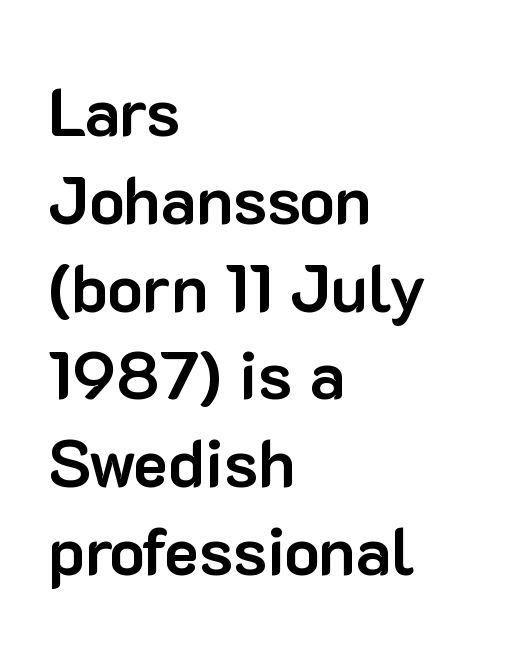
{"serif": "no", "italic": "no", "bold": "yes", "weight": "bold", "width": "normal", "stroke_contrast": "low", "x_height": "medium", "monospaced": "no", "underline": "no", "align": "left", "line_spacing": "normal", "line_spacing_ratio": 1.33, "letter_spacing": "normal", "letter_spacing_em": 0.0, "glyph_px": 66}
